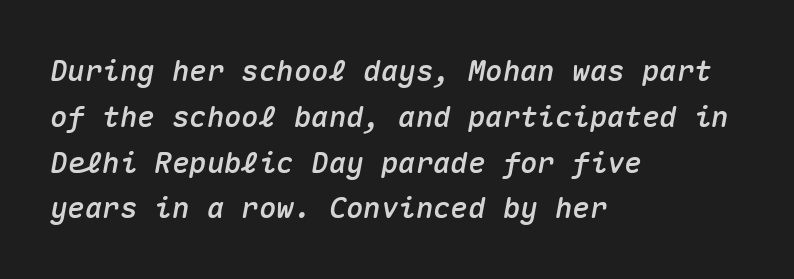
{"italic": "yes", "lean": "right", "slant_degrees": 10, "width": "normal", "stroke_contrast": "medium", "x_height": "medium", "monospaced": "yes", "underline": "no", "align": "left", "line_spacing": "normal", "line_spacing_ratio": 1.58, "letter_spacing": "normal", "letter_spacing_em": 0.0, "glyph_px": 29}
